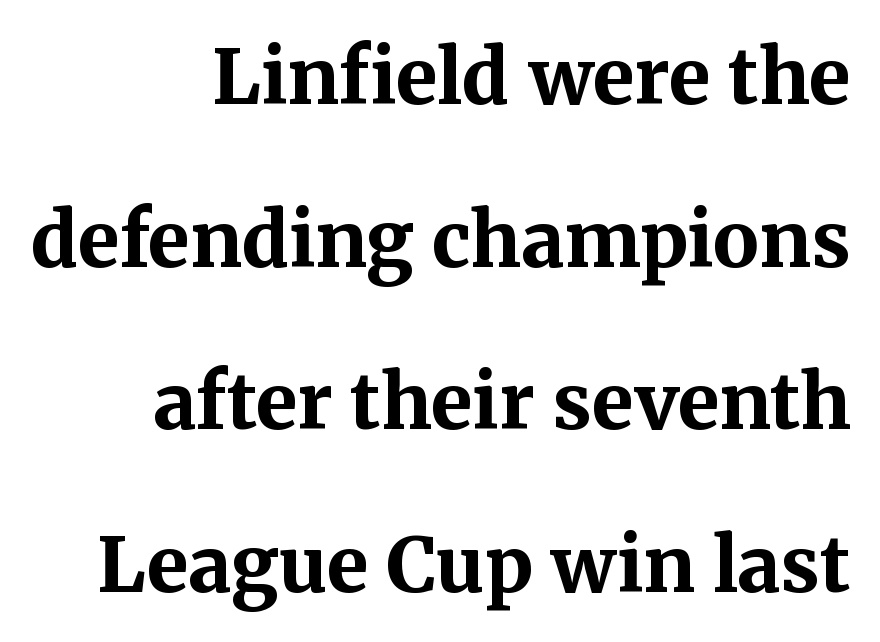
The font's upright variant was chosen for this text. Visually the block forms a straight wall on the right and a jagged coastline on the left. This rendering features lettering with no underline. Are there feet on the stems? There are — it's a serif. Successive baselines arrive slowly, with a big drop between each. Default kerning and tracking; the words read as compact shapes.
